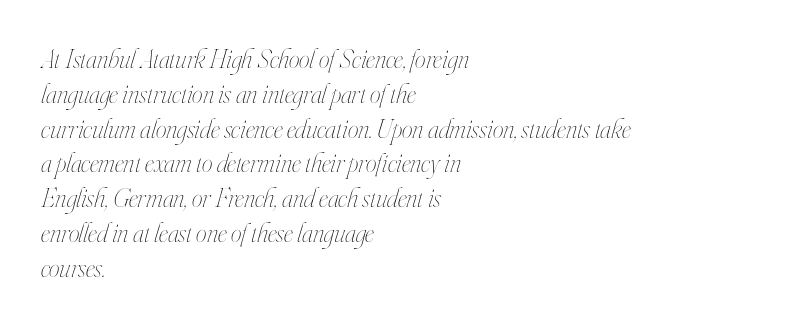
{"italic": "yes", "lean": "right", "slant_degrees": 16, "bold": "no", "underline": "no", "align": "left", "line_spacing": "normal", "line_spacing_ratio": 1.29, "letter_spacing": "normal", "letter_spacing_em": 0.0, "glyph_px": 27}
